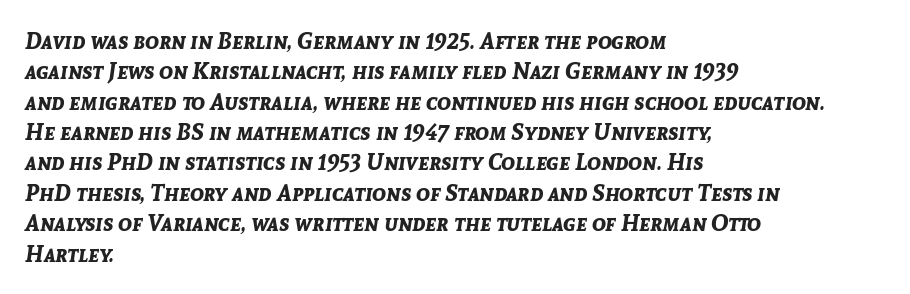
{"italic": "yes", "lean": "right", "slant_degrees": 8, "bold": "yes", "underline": "no", "align": "left", "line_spacing": "normal", "line_spacing_ratio": 1.32, "letter_spacing": "normal", "letter_spacing_em": 0.0, "glyph_px": 23}
